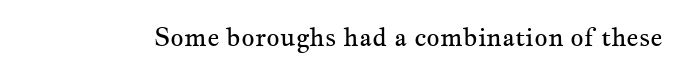
The image shows 26 px text type, upright; set normal letter spacing, not underlined.
